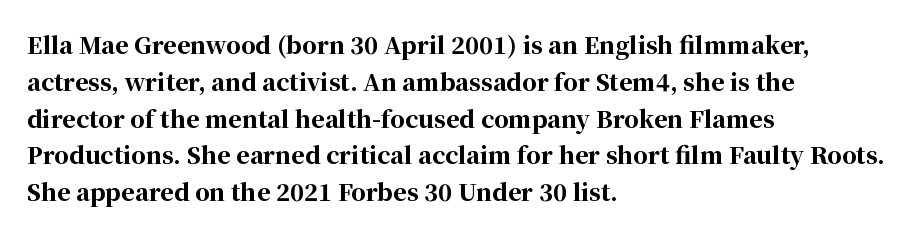
Q: Is the text bold? A: Yes.
Q: Is the text italic (slanted)? A: No, it is upright.
Q: Is the text underlined? A: No.
Q: How is the paragraph aligned? A: Left-aligned.
Q: Is the spacing between letters normal or unusually wide? A: Normal.
Q: Is the spacing between lines tight, normal or loose? A: Normal.
